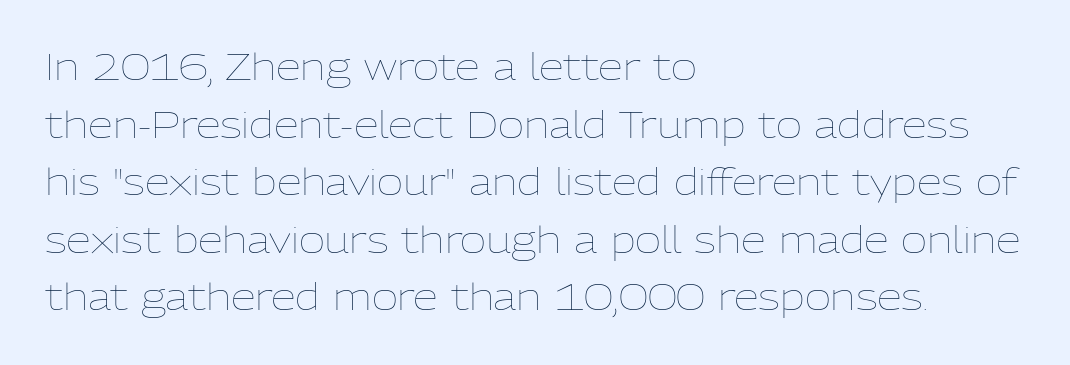
{"italic": "no", "bold": "no", "weight": "thin", "width": "normal", "stroke_contrast": "low", "x_height": "medium", "monospaced": "no", "underline": "no", "align": "left", "line_spacing": "normal", "line_spacing_ratio": 1.6, "letter_spacing": "normal", "letter_spacing_em": 0.0, "glyph_px": 36}
